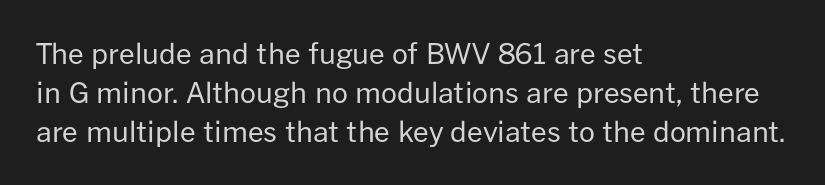
{"serif": "no", "italic": "no", "bold": "no", "weight": "regular", "width": "normal", "stroke_contrast": "low", "x_height": "medium", "monospaced": "no", "underline": "no", "align": "left", "line_spacing": "normal", "line_spacing_ratio": 1.39, "letter_spacing": "normal", "letter_spacing_em": 0.0, "glyph_px": 28}
